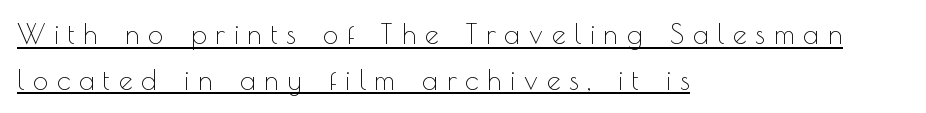
These lines stack with their left ends in a neat column. The face used here appears with an underline applied. The line texture is sparse and dotted thanks to wide tracking. Looks like regular typesetting: each glyph gets only the width it needs. Evenly set lines give the paragraph a standard silhouette.
